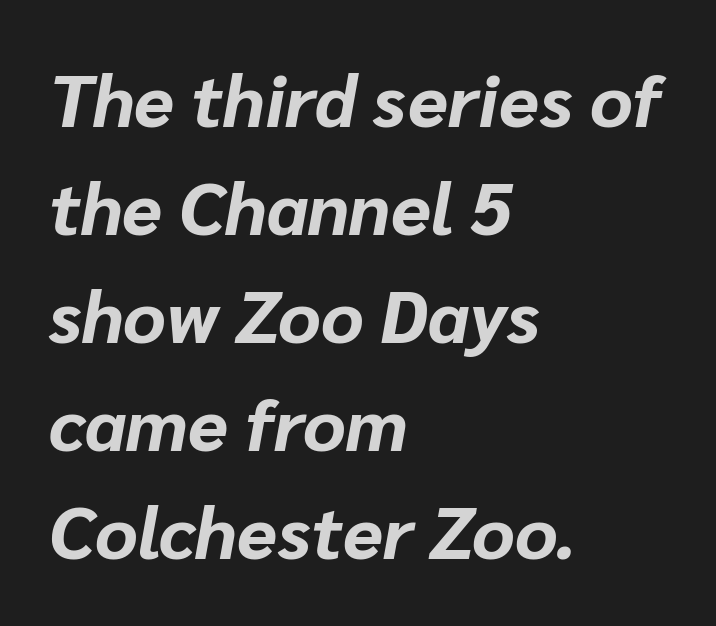
The lines in this sample share a left origin and differ only in where they stop. Summary of weight: heavy, a full bold. The letterforms sit shoulder to shoulder at normal distance. Does the lettering tilt? It does — this is italic.
